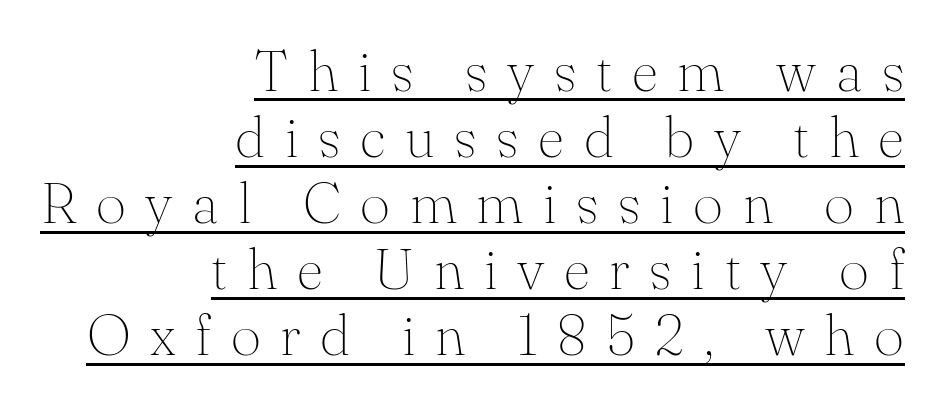
The image shows 58 px thin serif type, upright; set right-aligned, tight line spacing (1.14x), unusually wide letter spacing (+0.34 em), underlined; medium stroke contrast and a small x-height.
